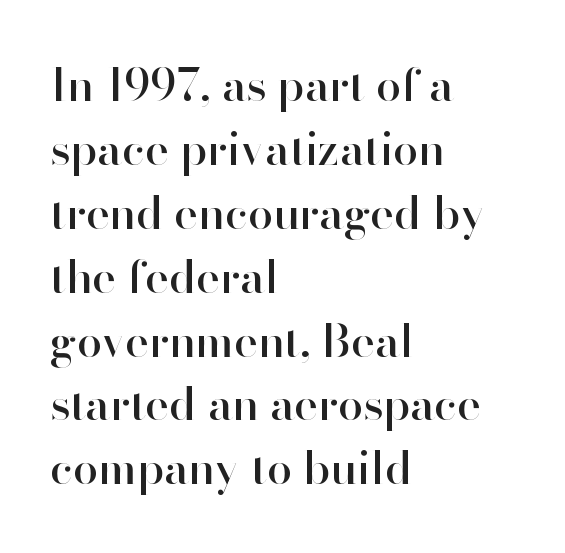
The image shows 45 px sans-serif type, upright; set left-aligned, normal line spacing (1.42x), normal letter spacing, not underlined; high stroke contrast and a small x-height.
